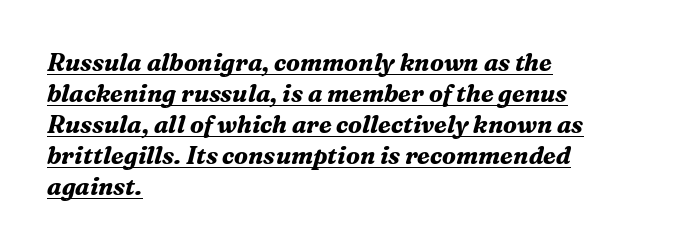
Q: Is the text bold? A: Yes.
Q: Is the text italic (slanted)? A: Yes, it leans right by about 16 degrees.
Q: Is the text underlined? A: Yes.
Q: How is the paragraph aligned? A: Left-aligned.
Q: Is the spacing between letters normal or unusually wide? A: Normal.
Q: Is the spacing between lines tight, normal or loose? A: Normal.
